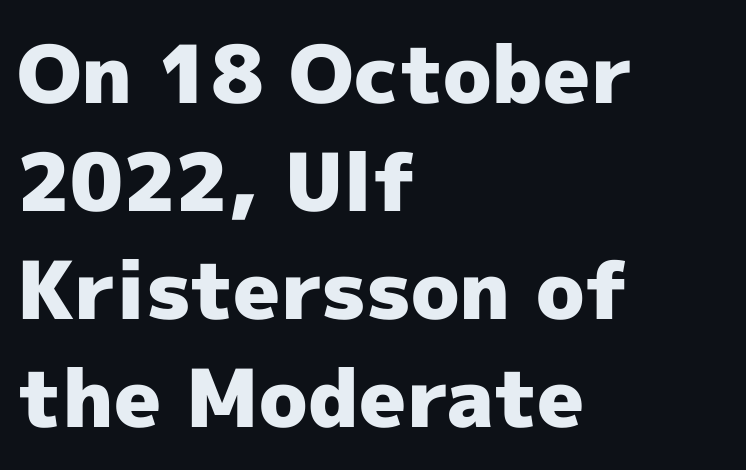
Q: Is the text bold? A: Yes.
Q: Is the text italic (slanted)? A: No, it is upright.
Q: Is the typeface a serif or a sans-serif typeface? A: Sans-serif.
Q: Is the text underlined? A: No.
Q: How is the paragraph aligned? A: Left-aligned.
Q: Is the spacing between letters normal or unusually wide? A: Normal.
Q: Is the spacing between lines tight, normal or loose? A: Normal.
Q: Width (condensed, normal, or wide)? A: Normal.
Q: x-height? A: Medium.
Q: Monospaced? A: No.
